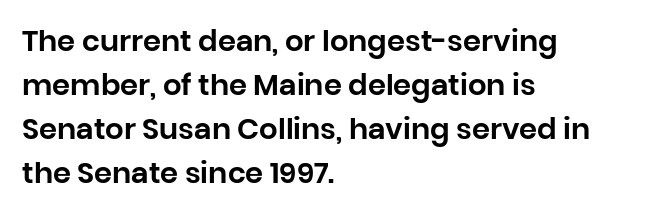
All the whitespace from short lines collects on the right. This sample has the flowing, uneven cadence of proportional lettering. The letters stand straight up with perfectly vertical stems. Whoever set this chose a conventional vertical rhythm. What stands out about the letter spacing? Nothing — it is the standard amount. No feet cap the strokes, marking this as sans-serif type.
